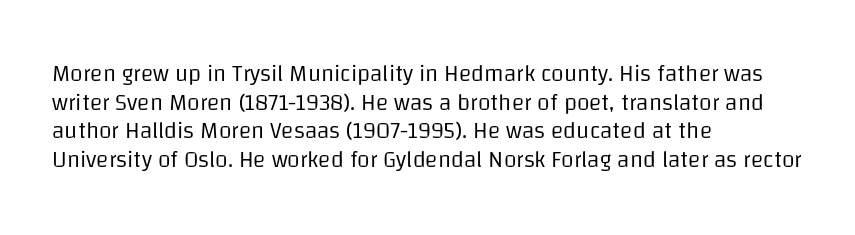
The image shows 23 px text type, upright; set left-aligned, normal line spacing (1.25x), normal letter spacing, not underlined.
